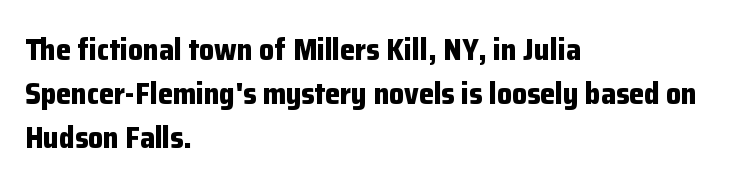
Q: Is the text bold? A: Yes.
Q: Is the text italic (slanted)? A: No, it is upright.
Q: Is the typeface a serif or a sans-serif typeface? A: Sans-serif.
Q: Is the text underlined? A: No.
Q: How is the paragraph aligned? A: Left-aligned.
Q: Is the spacing between letters normal or unusually wide? A: Normal.
Q: Is the spacing between lines tight, normal or loose? A: Normal.
Q: Width (condensed, normal, or wide)? A: Normal.
Q: Stroke contrast? A: Low.
Q: x-height? A: Medium.
Q: Monospaced? A: No.
